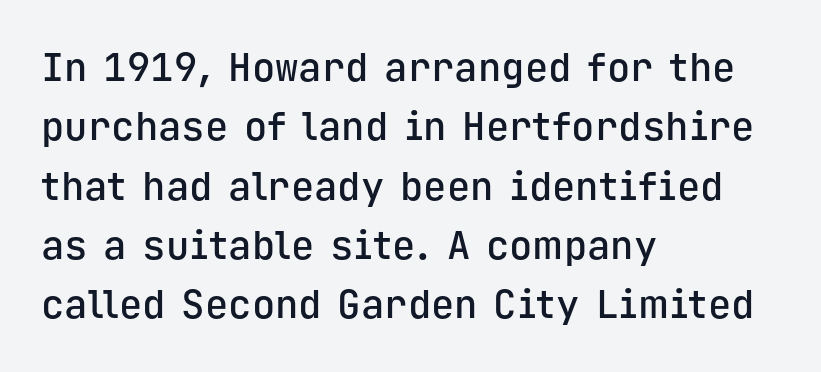
These lines were composed using upright roman letters. Each glyph is drawn with semibold strokes, heavier than normal yet not fully bold. Note: no serifs on the glyphs. The paragraph shown leans on its left margin. The rendering uses typewriter-style spacing with identical character cells. Just letters on the line, the space beneath them empty.
